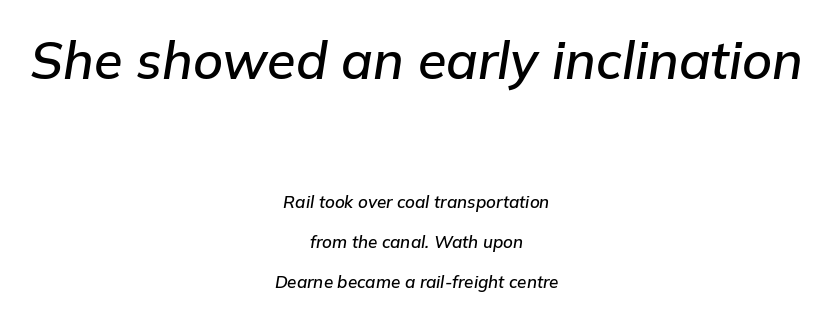
Q: Is the text italic (slanted)? A: Yes, it leans right by about 9 degrees.
Q: Is the text underlined? A: No.
Q: How is the paragraph aligned? A: Centered.
Q: Is the spacing between letters normal or unusually wide? A: Normal.
Q: Is the spacing between lines tight, normal or loose? A: Loose.
Q: Which block of text is set in a larger size, the first (top) or the second (bottom)? A: The first (top) one.
Q: Width (condensed, normal, or wide)? A: Normal.
Q: Stroke contrast? A: Low.
Q: x-height? A: Medium.
Q: Monospaced? A: No.
